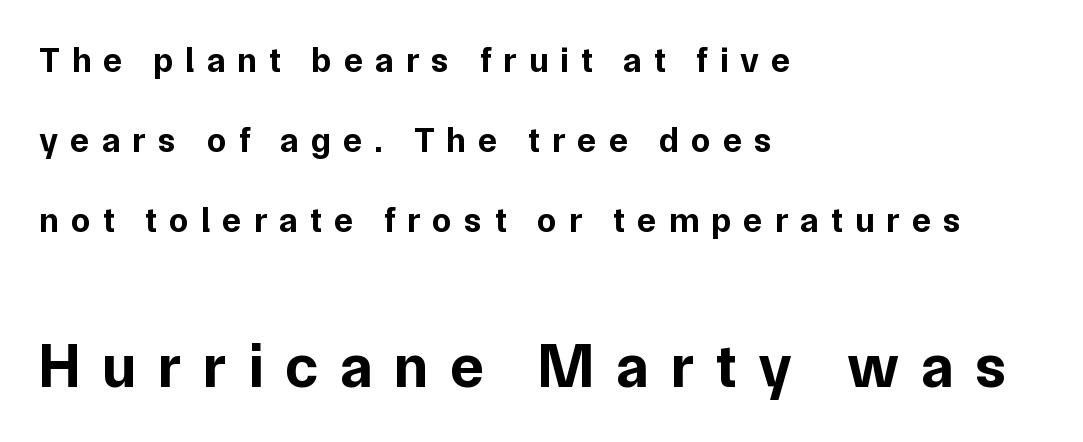
Q: Is the text bold? A: Yes.
Q: Is the text italic (slanted)? A: No, it is upright.
Q: Is the typeface a serif or a sans-serif typeface? A: Sans-serif.
Q: Is the text underlined? A: No.
Q: How is the paragraph aligned? A: Left-aligned.
Q: Is the spacing between letters normal or unusually wide? A: Unusually wide.
Q: Is the spacing between lines tight, normal or loose? A: Loose.
Q: Which block of text is set in a larger size, the first (top) or the second (bottom)? A: The second (bottom) one.
Q: Width (condensed, normal, or wide)? A: Normal.
Q: Stroke contrast? A: Low.
Q: x-height? A: Medium.
Q: Monospaced? A: No.
